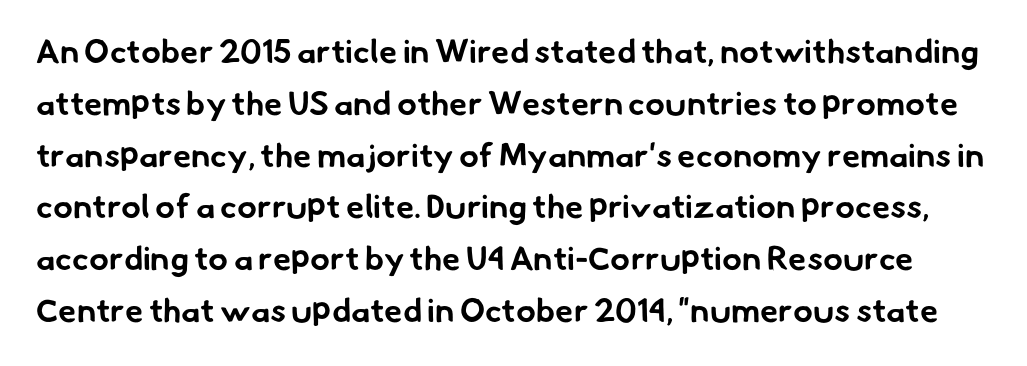
Q: Is the text bold? A: Yes.
Q: Is the typeface a serif or a sans-serif typeface? A: Sans-serif.
Q: Is the text underlined? A: No.
Q: Is the spacing between letters normal or unusually wide? A: Normal.
Q: Is the spacing between lines tight, normal or loose? A: Normal.
Q: Width (condensed, normal, or wide)? A: Normal.
Q: Stroke contrast? A: Low.
Q: x-height? A: Small.
Q: Monospaced? A: No.
